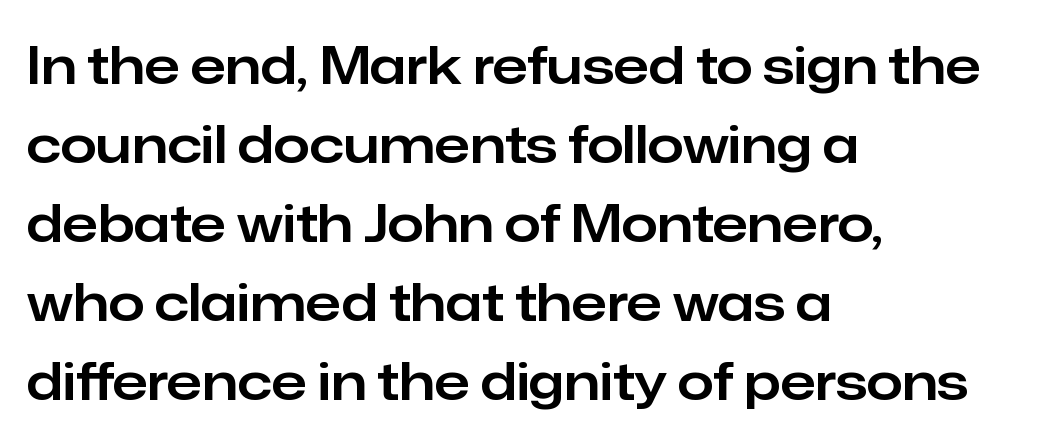
The horizontal fit of the characters is conventional and even. Regarding leading, the lines here are spaced in the standard way. Notice how the passage keeps a crisp vertical edge on the left only. To sum up the face: it is a sans, with no serifs. Posture: upright roman.
